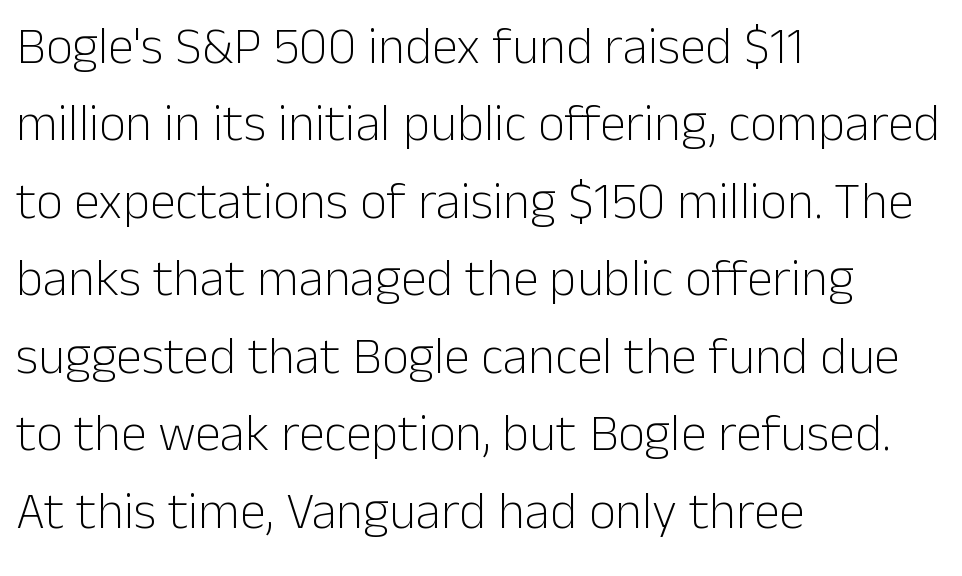
{"serif": "no", "italic": "no", "bold": "no", "weight": "light", "width": "normal", "stroke_contrast": "low", "x_height": "medium", "monospaced": "no", "underline": "no", "align": "left", "line_spacing": "normal", "line_spacing_ratio": 1.49, "letter_spacing": "normal", "letter_spacing_em": 0.0, "glyph_px": 52}
